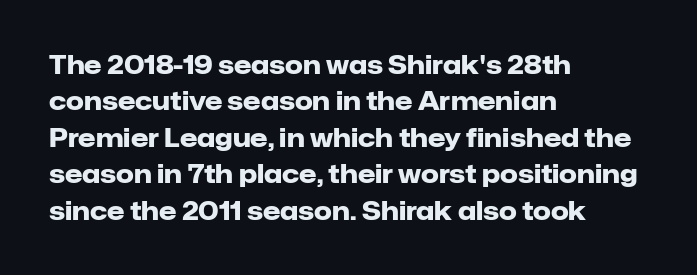
Q: Is the text bold? A: Yes.
Q: Is the text italic (slanted)? A: No, it is upright.
Q: Is the text underlined? A: No.
Q: How is the paragraph aligned? A: Left-aligned.
Q: Is the spacing between letters normal or unusually wide? A: Normal.
Q: Is the spacing between lines tight, normal or loose? A: Normal.
